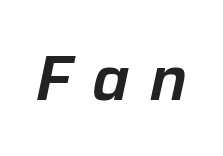
{"italic": "yes", "lean": "right", "slant_degrees": 12, "width": "normal", "stroke_contrast": "low", "x_height": "medium", "monospaced": "no", "underline": "no", "letter_spacing": "wide", "letter_spacing_em": 0.32, "glyph_px": 63}
